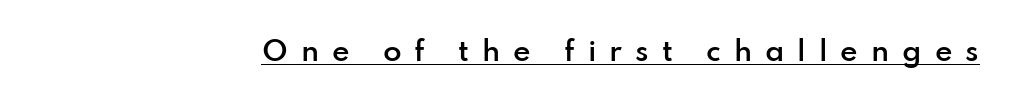
{"italic": "no", "bold": "semi", "underline": "yes", "letter_spacing": "wide", "letter_spacing_em": 0.48, "glyph_px": 27}
